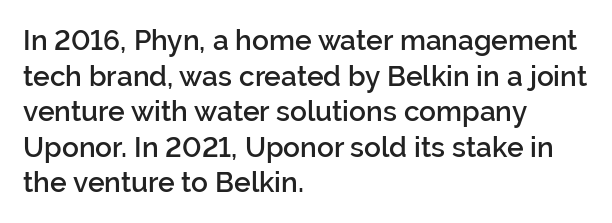
This is sans-serif lettering, the kind often seen on screens and signage. Descenders are the only things crossing below the line. The rag falls on the right side of this text block. Letter spacing: default. Leading matches the norm, producing a regular column.
